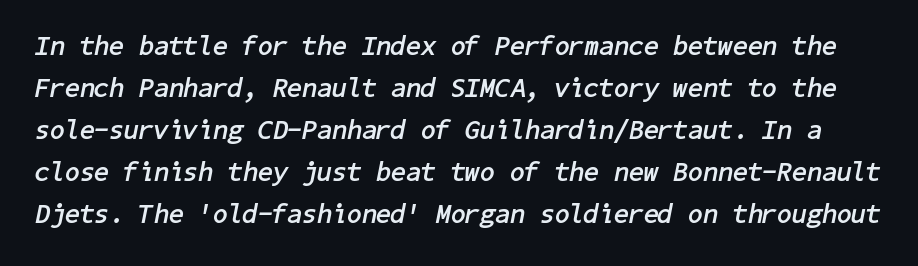
The image shows 27 px bold type, italic (leaning right); set normal line spacing (1.56x), normal letter spacing, not underlined.
